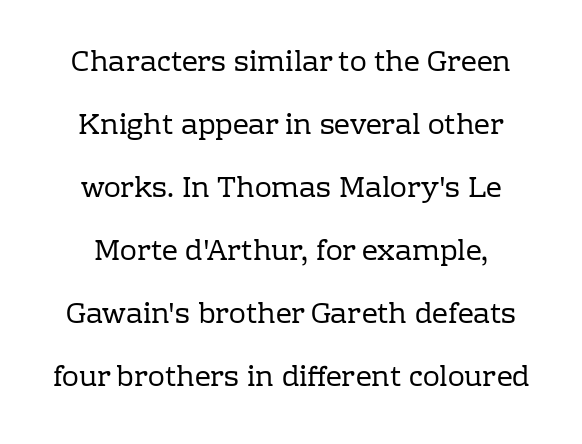
Counters stay open thanks to moderate or lighter strokes. The rendering uses a large line-height, opening up the rows. This sample uses an upright cut, with every glyph sitting square on the baseline. Nothing unusual about the tracking: characters are spaced as the font intends. Type style note: has serifs.
